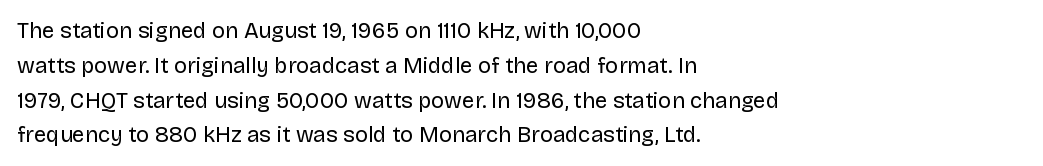
All the whitespace from short lines collects on the right. No extra tracking has been applied to these lines. Characters remain perfectly vertical along every line. The space beneath each line is pristine and unruled. Vertical stems look standard width or narrower in stroke.
